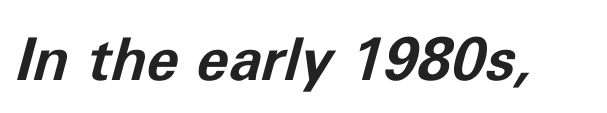
Q: Is the text bold? A: Yes.
Q: Is the text italic (slanted)? A: Yes, it leans right by about 11 degrees.
Q: Is the text underlined? A: No.
Q: Is the spacing between letters normal or unusually wide? A: Normal.
Q: Width (condensed, normal, or wide)? A: Normal.
Q: Stroke contrast? A: Low.
Q: x-height? A: Medium.
Q: Monospaced? A: No.
